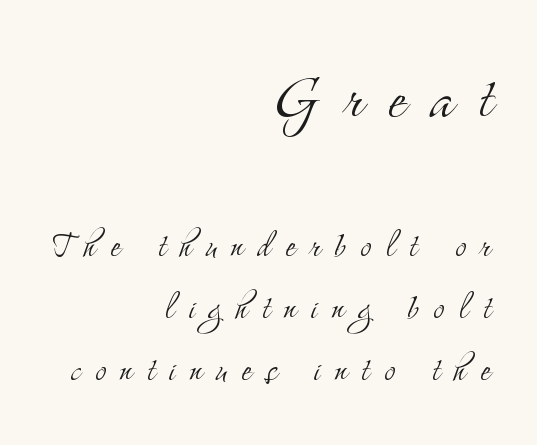
{"serif": "yes", "bold": "no", "weight": "light", "width": "condensed", "stroke_contrast": "medium", "x_height": "small", "monospaced": "no", "underline": "no", "align": "right", "line_spacing": "normal", "line_spacing_ratio": 1.45, "letter_spacing": "wide", "letter_spacing_em": 0.33, "larger_block": "first", "size_ratio": 1.74, "glyph_px": 75}
